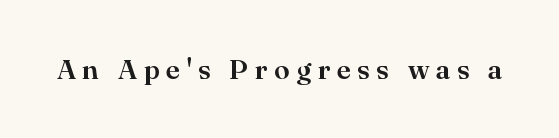
Q: Is the text italic (slanted)? A: No, it is upright.
Q: Is the typeface a serif or a sans-serif typeface? A: Serif.
Q: Is the text underlined? A: No.
Q: Is the spacing between letters normal or unusually wide? A: Unusually wide.
Q: Width (condensed, normal, or wide)? A: Normal.
Q: Stroke contrast? A: High.
Q: x-height? A: Small.
Q: Monospaced? A: No.
